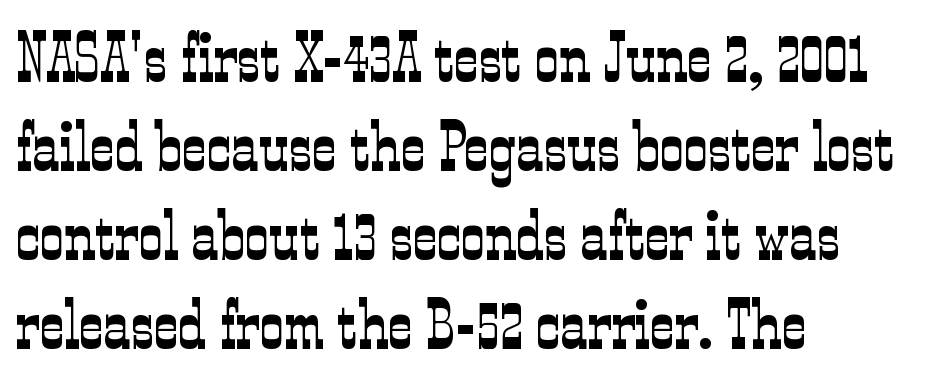
The image shows 68 px light, condensed serif type, upright; set left-aligned, normal line spacing (1.31x), normal letter spacing, not underlined; low stroke contrast and a medium x-height.
